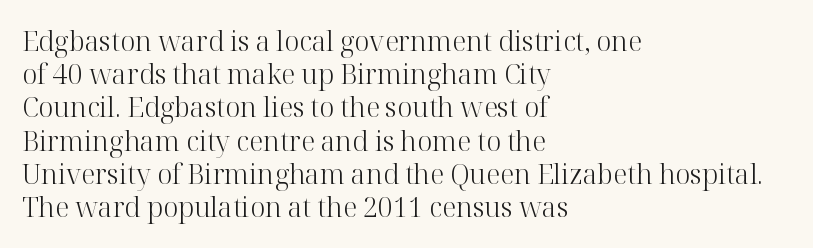
The zone under the glyphs is completely vacant. The passage is arranged the way most books set body copy — flush left. The type sits square on the baseline with zero lean. Weight: in the light-to-regular range. In terms of letterspacing, this is plain default setting.
